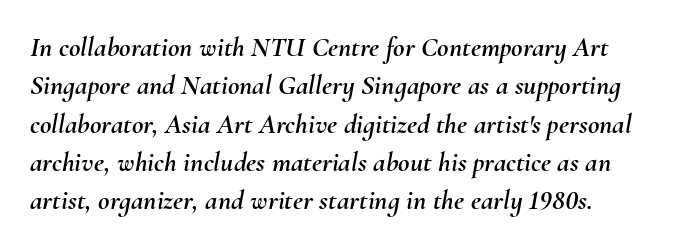
{"italic": "yes", "lean": "right", "slant_degrees": 10, "width": "normal", "stroke_contrast": "medium", "x_height": "small", "monospaced": "no", "underline": "no", "align": "left", "line_spacing": "normal", "line_spacing_ratio": 1.37, "letter_spacing": "normal", "letter_spacing_em": 0.0, "glyph_px": 28}
